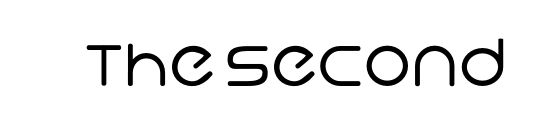
The image shows 65 px regular-weight sans-serif type; set normal letter spacing, not underlined; low stroke contrast and a large x-height.
